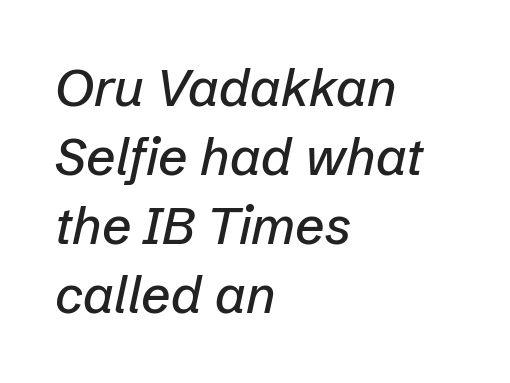
Q: Is the text italic (slanted)? A: Yes, it leans right by about 12 degrees.
Q: Is the text underlined? A: No.
Q: How is the paragraph aligned? A: Left-aligned.
Q: Is the spacing between letters normal or unusually wide? A: Normal.
Q: Is the spacing between lines tight, normal or loose? A: Normal.
Q: Width (condensed, normal, or wide)? A: Normal.
Q: Stroke contrast? A: Low.
Q: x-height? A: Medium.
Q: Monospaced? A: No.
